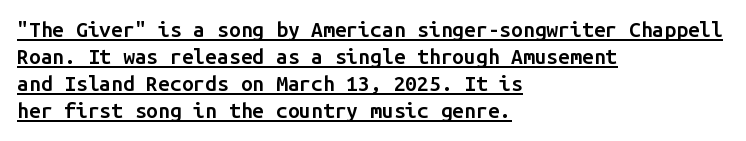
The image shows 21 px text type, upright; set left-aligned, normal line spacing (1.28x), normal letter spacing, underlined.
